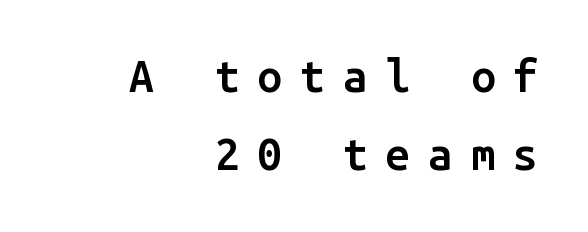
Q: Is the text bold? A: Semi-bold.
Q: Is the text italic (slanted)? A: No, it is upright.
Q: Is the typeface a serif or a sans-serif typeface? A: Sans-serif.
Q: Is the text underlined? A: No.
Q: How is the paragraph aligned? A: Right-aligned.
Q: Is the spacing between letters normal or unusually wide? A: Unusually wide.
Q: Width (condensed, normal, or wide)? A: Normal.
Q: Stroke contrast? A: Low.
Q: x-height? A: Medium.
Q: Monospaced? A: Yes.
